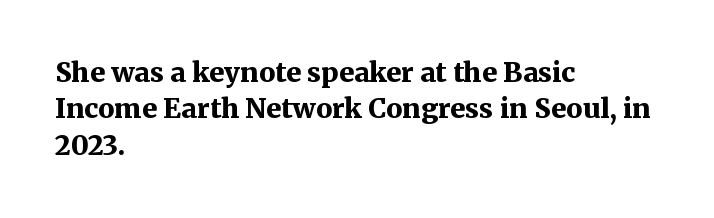
The image shows 27 px bold type, upright; set left-aligned, normal line spacing (1.35x), normal letter spacing, not underlined.
